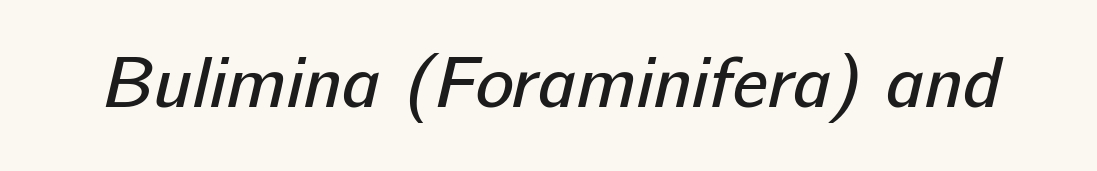
Q: Is the text bold? A: No.
Q: Is the typeface a serif or a sans-serif typeface? A: Sans-serif.
Q: Is the text underlined? A: No.
Q: Is the spacing between letters normal or unusually wide? A: Normal.
Q: Width (condensed, normal, or wide)? A: Normal.
Q: Stroke contrast? A: Low.
Q: x-height? A: Medium.
Q: Monospaced? A: No.
